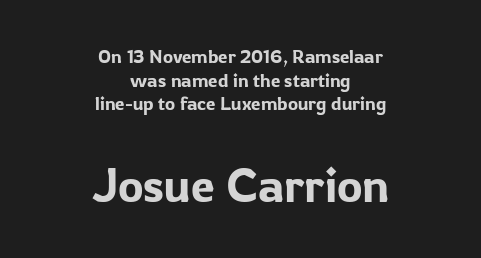
Q: Is the text italic (slanted)? A: No, it is upright.
Q: Is the typeface a serif or a sans-serif typeface? A: Sans-serif.
Q: Is the text underlined? A: No.
Q: How is the paragraph aligned? A: Centered.
Q: Is the spacing between letters normal or unusually wide? A: Normal.
Q: Is the spacing between lines tight, normal or loose? A: Normal.
Q: Which block of text is set in a larger size, the first (top) or the second (bottom)? A: The second (bottom) one.
Q: Width (condensed, normal, or wide)? A: Normal.
Q: Stroke contrast? A: Low.
Q: x-height? A: Medium.
Q: Monospaced? A: No.
